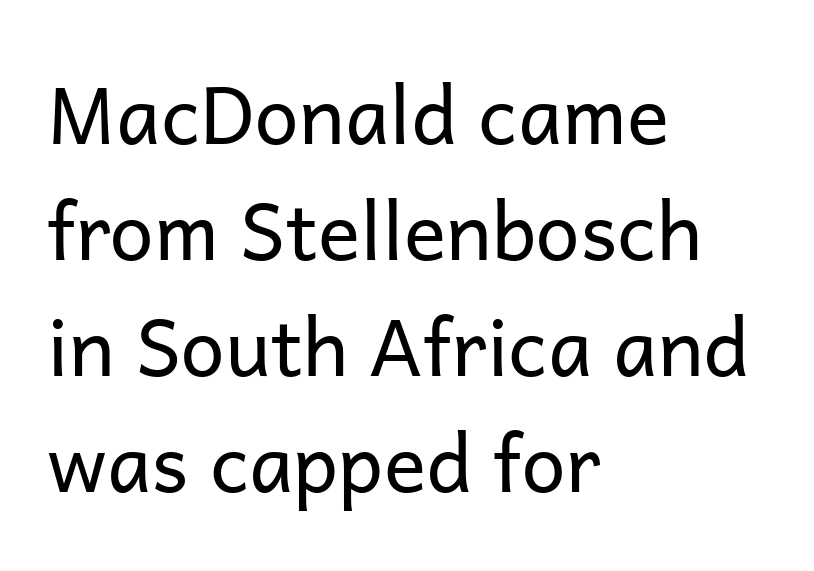
Rows of type keep a routine distance in the vertical direction. Vertical stems look standard width or narrower in stroke. The zone under the glyphs is completely vacant. Looks like regular typesetting: each glyph gets only the width it needs. Visually the block forms a straight wall on the left and a jagged coastline on the right. Ordinary non-slanted type is in use.
